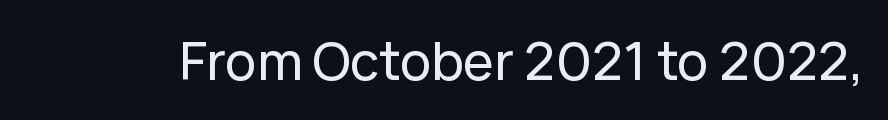
The image shows 52 px sans-serif type, upright; set normal letter spacing, not underlined; low stroke contrast and a medium x-height.
